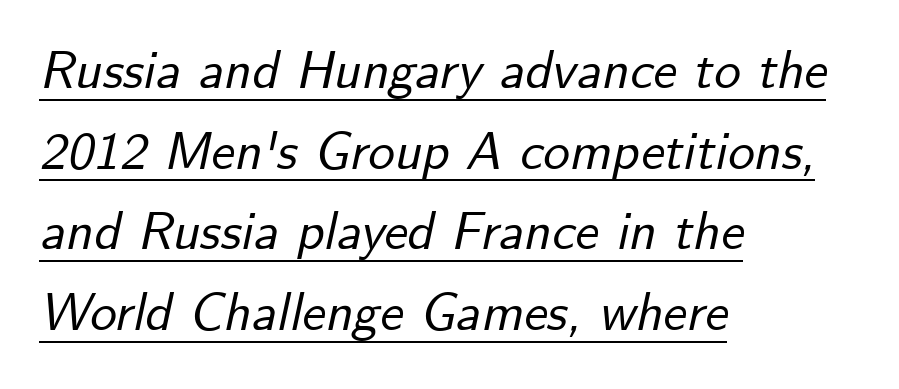
If you drew a line through each stem, it would be angled. Honestly, the letter spacing is just normal — you wouldn't notice it. Line starts are locked; line ends wander. Has an underline been added? It has.
